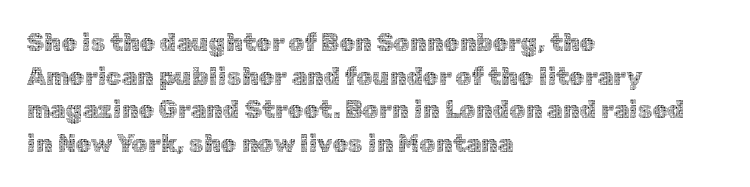
{"italic": "no", "bold": "no", "underline": "no", "align": "left", "line_spacing": "normal", "line_spacing_ratio": 1.35, "letter_spacing": "normal", "letter_spacing_em": 0.0, "glyph_px": 25}
